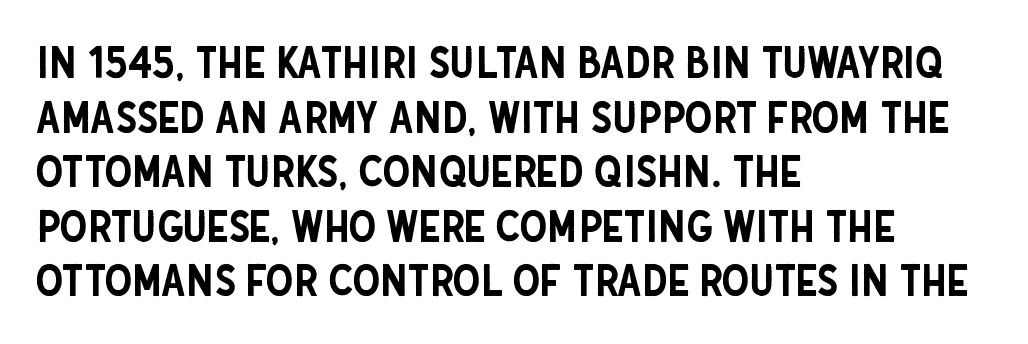
Q: Is the text italic (slanted)? A: No, it is upright.
Q: Is the typeface a serif or a sans-serif typeface? A: Sans-serif.
Q: Is the text underlined? A: No.
Q: How is the paragraph aligned? A: Left-aligned.
Q: Is the spacing between letters normal or unusually wide? A: Normal.
Q: Width (condensed, normal, or wide)? A: Condensed.
Q: Stroke contrast? A: Low.
Q: x-height? A: Large.
Q: Monospaced? A: No.
